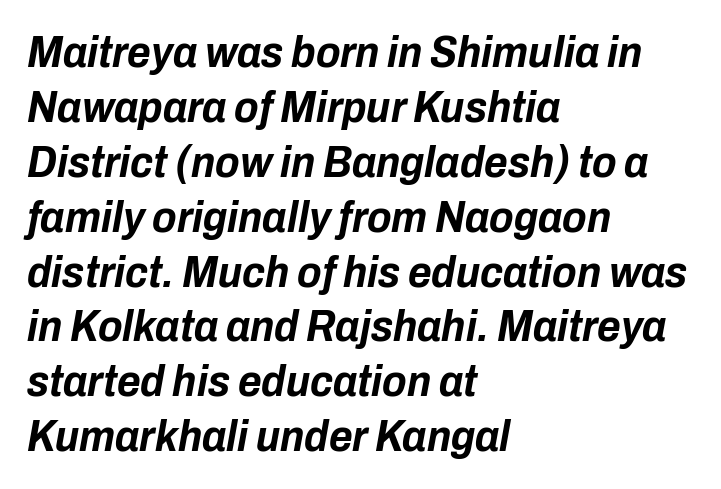
The image shows 45 px bold, condensed type, italic (leaning right); set left-aligned, line spacing 1.22x, normal letter spacing, not underlined; low stroke contrast and a medium x-height.
